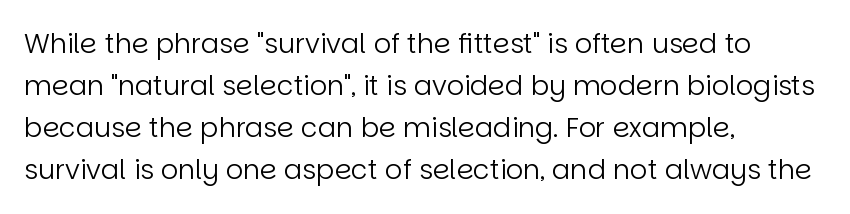
{"italic": "no", "bold": "no", "underline": "no", "align": "left", "line_spacing": "normal", "line_spacing_ratio": 1.56, "letter_spacing": "normal", "letter_spacing_em": 0.0, "glyph_px": 27}
